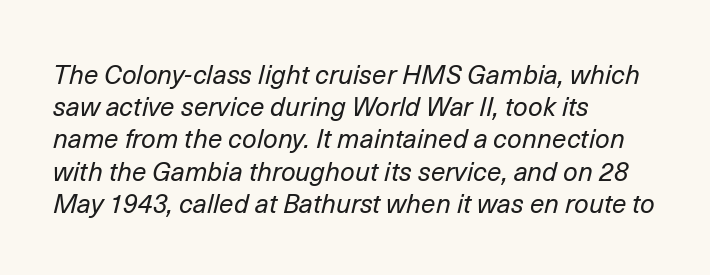
Q: Is the text bold? A: No.
Q: Is the text italic (slanted)? A: Yes, it leans right by about 14 degrees.
Q: Is the text underlined? A: No.
Q: How is the paragraph aligned? A: Left-aligned.
Q: Is the spacing between letters normal or unusually wide? A: Normal.
